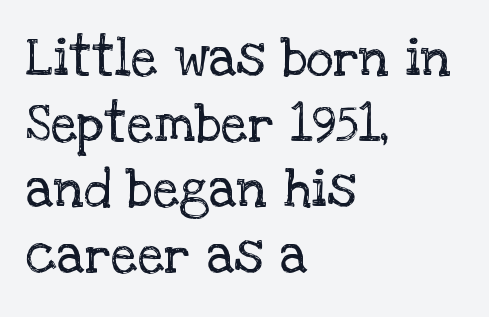
Q: Is the text bold? A: No.
Q: Is the text italic (slanted)? A: No, it is upright.
Q: Is the typeface a serif or a sans-serif typeface? A: Serif.
Q: Is the text underlined? A: No.
Q: How is the paragraph aligned? A: Left-aligned.
Q: Is the spacing between letters normal or unusually wide? A: Normal.
Q: Width (condensed, normal, or wide)? A: Normal.
Q: Stroke contrast? A: Low.
Q: x-height? A: Large.
Q: Monospaced? A: No.
